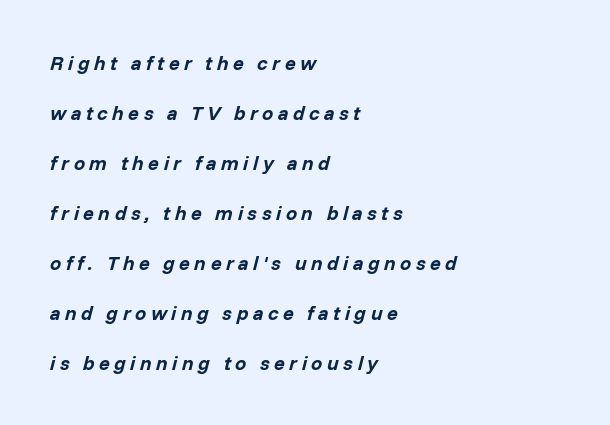
Q: Is the text bold? A: Yes.
Q: Is the text italic (slanted)? A: Yes, it leans right by about 14 degrees.
Q: Is the text underlined? A: No.
Q: How is the paragraph aligned? A: Left-aligned.
Q: Is the spacing between letters normal or unusually wide? A: Unusually wide.
Q: Is the spacing between lines tight, normal or loose? A: Loose.
